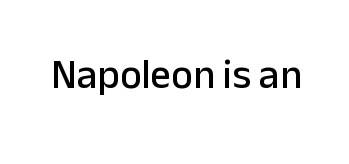
{"serif": "no", "italic": "no", "width": "normal", "stroke_contrast": "low", "x_height": "medium", "monospaced": "no", "underline": "no", "letter_spacing": "normal", "letter_spacing_em": 0.0, "glyph_px": 41}
